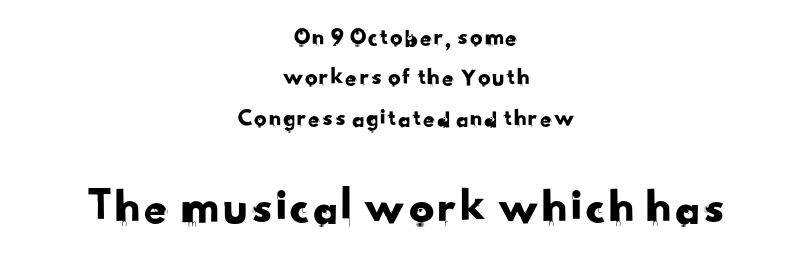
{"serif": "no", "width": "normal", "stroke_contrast": "low", "x_height": "small", "monospaced": "no", "underline": "no", "align": "center", "line_spacing": "normal", "line_spacing_ratio": 1.62, "letter_spacing": "normal", "letter_spacing_em": 0.0, "larger_block": "second", "size_ratio": 2.0, "glyph_px": 50}
